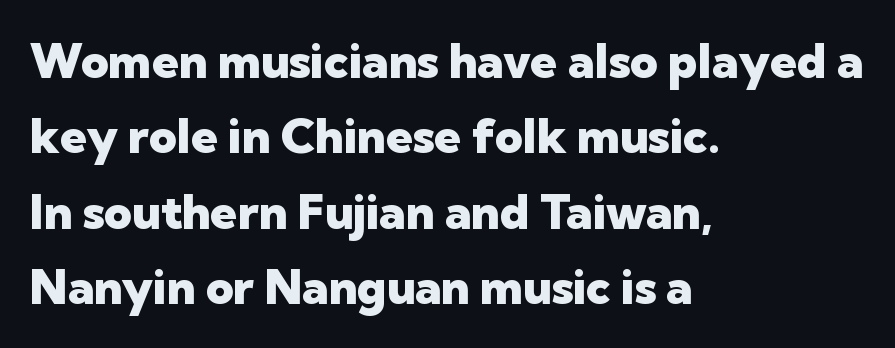
Q: Is the text bold? A: Yes.
Q: Is the text italic (slanted)? A: No, it is upright.
Q: Is the typeface a serif or a sans-serif typeface? A: Sans-serif.
Q: Is the text underlined? A: No.
Q: How is the paragraph aligned? A: Left-aligned.
Q: Is the spacing between letters normal or unusually wide? A: Normal.
Q: Is the spacing between lines tight, normal or loose? A: Normal.
Q: Width (condensed, normal, or wide)? A: Normal.
Q: Stroke contrast? A: Low.
Q: x-height? A: Medium.
Q: Monospaced? A: No.
